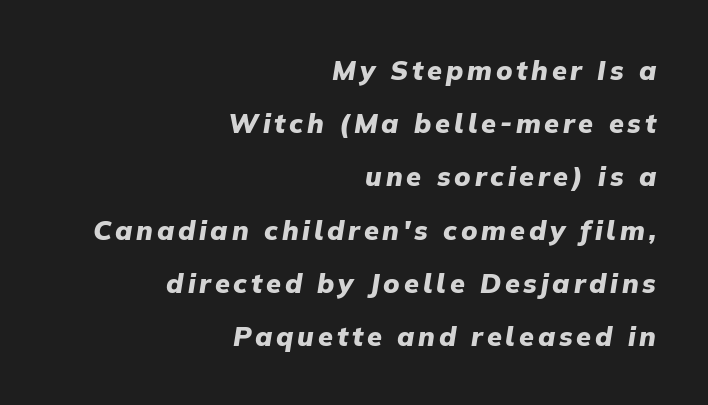
The rendering anchors every line to the right-hand side. Chunky letters — that's bold for sure. Does the leading feel generous? Absolutely, it's lavish. This is oblique type, the kind used for emphasis or titles. The baseline area is clear.
